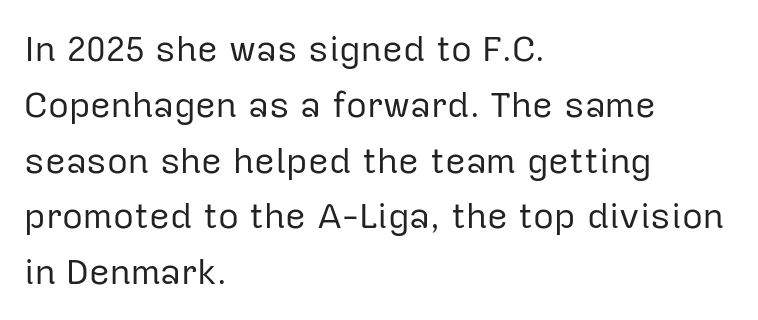
The image shows 36 px regular-weight sans-serif type, upright; set left-aligned, normal line spacing (1.55x), normal letter spacing, not underlined; low stroke contrast and a medium x-height.
